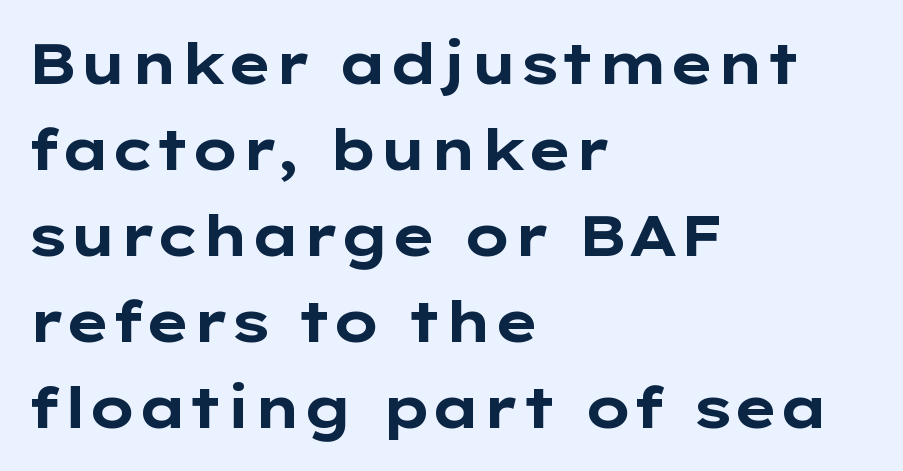
{"serif": "no", "italic": "no", "bold": "yes", "weight": "bold", "width": "wide", "stroke_contrast": "low", "x_height": "medium", "monospaced": "no", "underline": "no", "align": "left", "line_spacing": "normal", "line_spacing_ratio": 1.51, "letter_spacing": "normal", "letter_spacing_em": 0.0, "glyph_px": 57}
